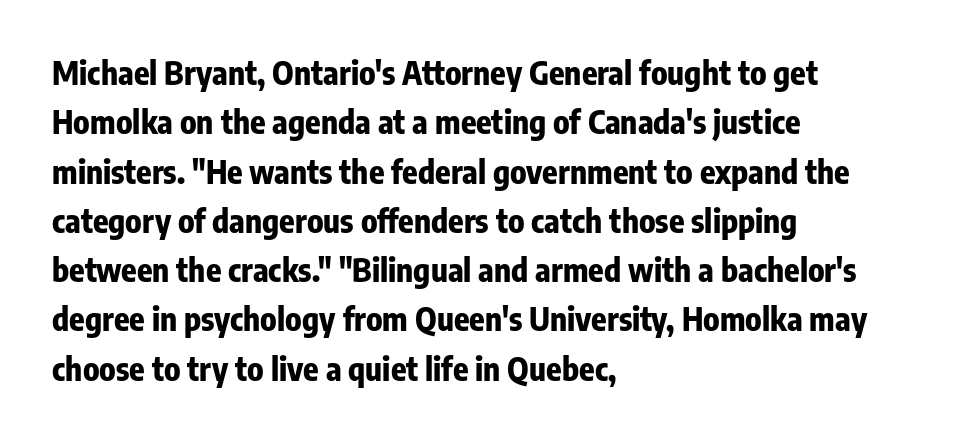
Lines of text with bare space underneath. Caption: standard tracking, unaltered. Compared with an ordinary text face, these strokes are far heavier — a full bold. Are there feet on the stems? There aren't — it's a sans.
